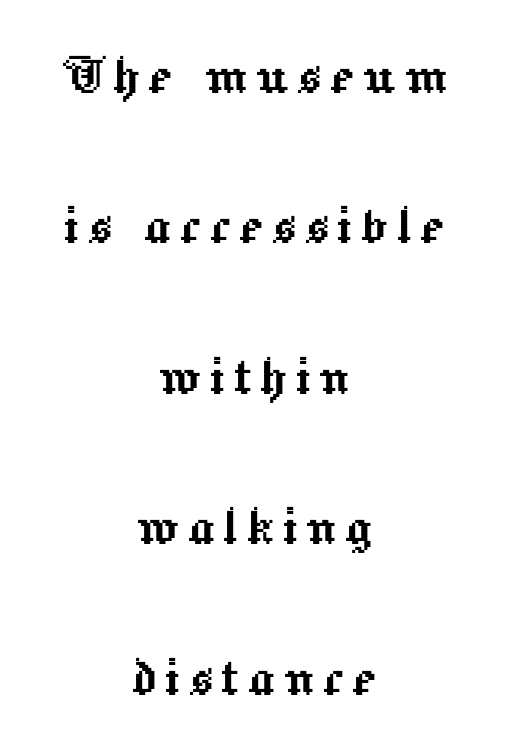
Compared with typical paragraphs, the rows here are farther apart. Horizontal alignment here is central, giving a formal, balanced look. The font's upright variant was chosen for this text. A typesetter would call this proportional, since set widths differ per character.
